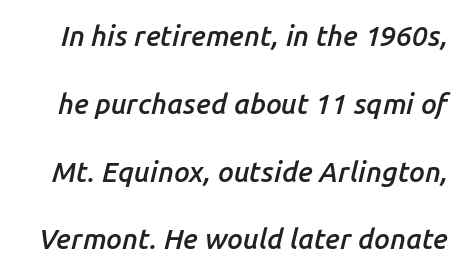
Q: Is the text bold? A: Semi-bold.
Q: Is the text italic (slanted)? A: Yes, it leans right by about 14 degrees.
Q: Is the text underlined? A: No.
Q: Is the spacing between letters normal or unusually wide? A: Normal.
Q: Is the spacing between lines tight, normal or loose? A: Loose.
Q: Width (condensed, normal, or wide)? A: Normal.
Q: Stroke contrast? A: Low.
Q: x-height? A: Medium.
Q: Monospaced? A: No.
